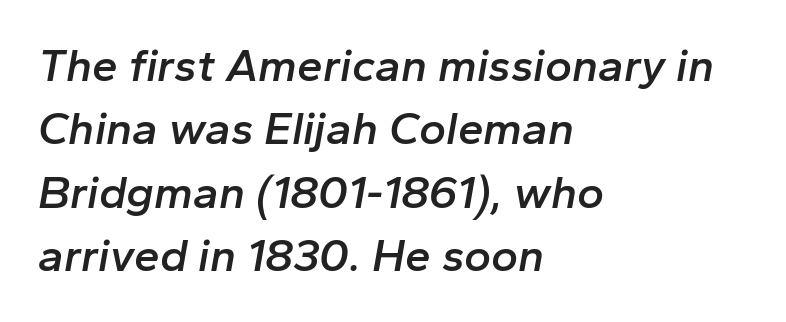
Q: Is the text bold? A: Semi-bold.
Q: Is the text italic (slanted)? A: Yes, it leans right by about 10 degrees.
Q: Is the text underlined? A: No.
Q: How is the paragraph aligned? A: Left-aligned.
Q: Is the spacing between letters normal or unusually wide? A: Normal.
Q: Is the spacing between lines tight, normal or loose? A: Normal.
Q: Width (condensed, normal, or wide)? A: Normal.
Q: Stroke contrast? A: Low.
Q: x-height? A: Medium.
Q: Monospaced? A: No.
